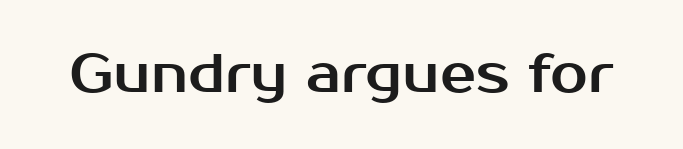
{"serif": "no", "italic": "no", "width": "normal", "stroke_contrast": "medium", "x_height": "medium", "monospaced": "no", "underline": "no", "letter_spacing": "normal", "letter_spacing_em": 0.0, "glyph_px": 54}
